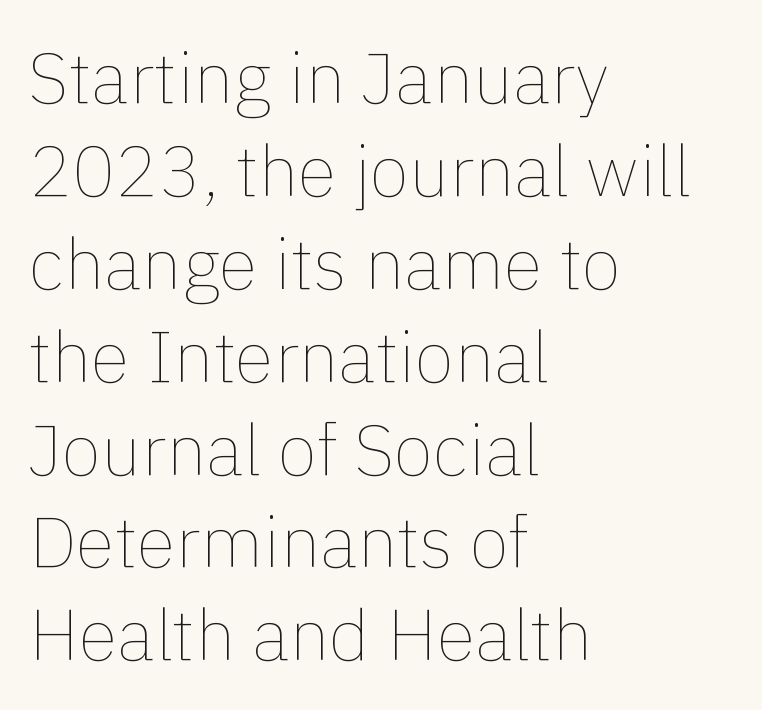
No italicization has been applied; the sample stays upright. The line-height multiplier appears to be the usual default. Horizontal alignment here is leftward, the default for most running prose. You could not count columns in this text — the font is proportionally spaced.
